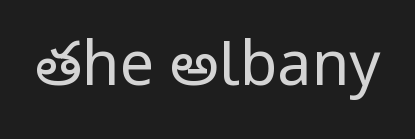
{"serif": "no", "italic": "no", "bold": "no", "weight": "regular", "width": "condensed", "stroke_contrast": "low", "x_height": "large", "monospaced": "no", "underline": "no", "letter_spacing": "normal", "letter_spacing_em": 0.0, "glyph_px": 61}
